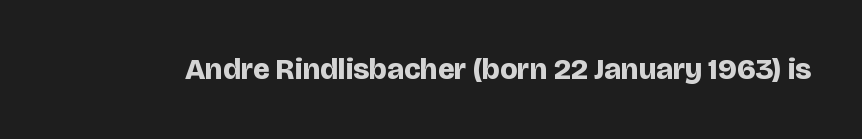
Is the type bold? Yes — the strokes are clearly thick and heavy. Decoration check: the copy has no underline. Default kerning and tracking; the words read as compact shapes. Do the characters align in a grid? No, the font is proportional.
